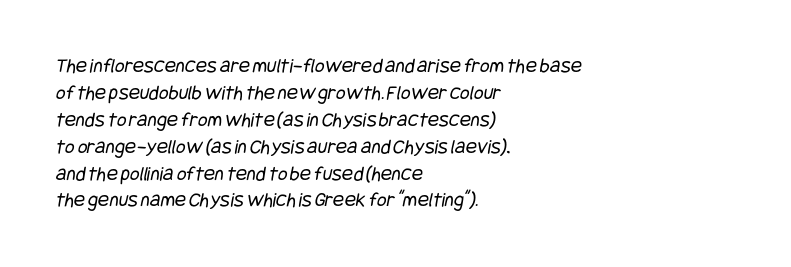
The image shows 21 px text type; set left-aligned, normal line spacing (1.28x), normal letter spacing, not underlined.
